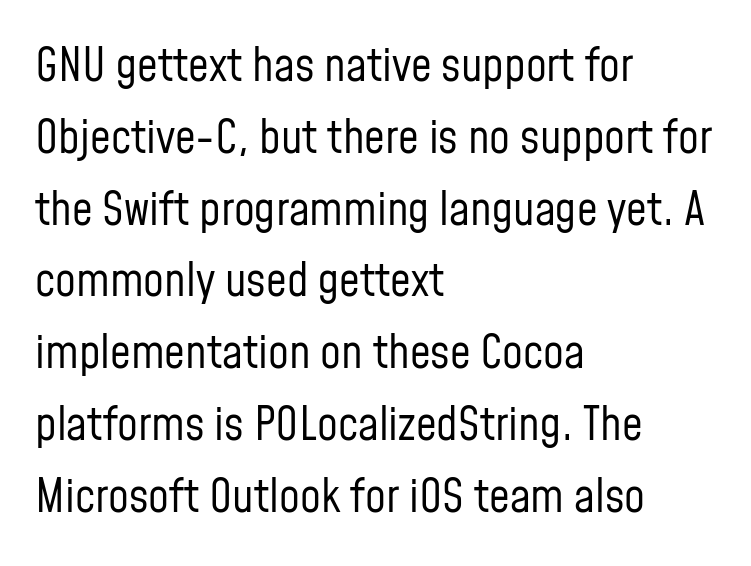
Q: Is the text bold? A: No.
Q: Is the text italic (slanted)? A: No, it is upright.
Q: Is the typeface a serif or a sans-serif typeface? A: Sans-serif.
Q: Is the text underlined? A: No.
Q: How is the paragraph aligned? A: Left-aligned.
Q: Is the spacing between letters normal or unusually wide? A: Normal.
Q: Is the spacing between lines tight, normal or loose? A: Normal.
Q: Width (condensed, normal, or wide)? A: Condensed.
Q: Stroke contrast? A: Low.
Q: x-height? A: Medium.
Q: Monospaced? A: No.
